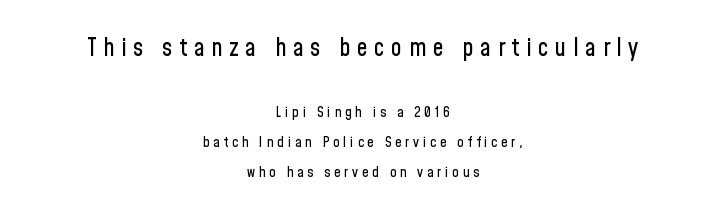
Q: Is the text italic (slanted)? A: No, it is upright.
Q: Is the text underlined? A: No.
Q: How is the paragraph aligned? A: Centered.
Q: Is the spacing between letters normal or unusually wide? A: Unusually wide.
Q: Is the spacing between lines tight, normal or loose? A: Loose.
Q: Which block of text is set in a larger size, the first (top) or the second (bottom)? A: The first (top) one.
